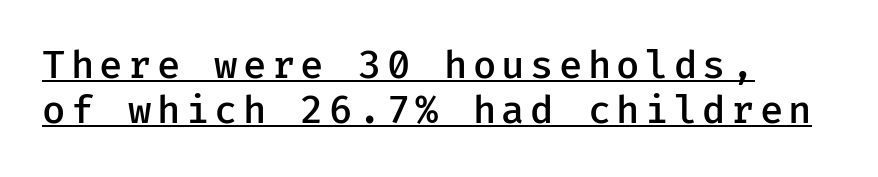
The image shows 38 px semibold sans-serif type, upright, monospaced; set left-aligned, line spacing 1.18x, underlined; low stroke contrast and a medium x-height.
